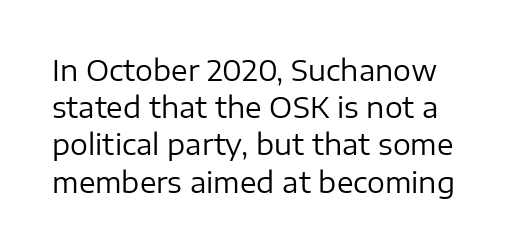
You could not count columns in this text — the font is proportionally spaced. No extra ink here — the face is not bold. Letters rest on an invisible, unmarked baseline. Does the type have serifs? No, each stem ends abruptly.
